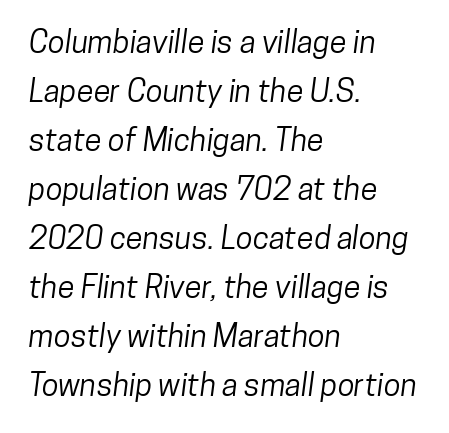
The image shows 31 px condensed sans-serif type; set left-aligned, normal line spacing (1.58x), normal letter spacing, not underlined; low stroke contrast and a medium x-height.
